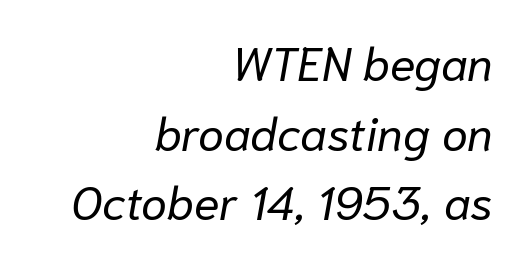
This block has exactly the height ordinary leading produces. Do the characters align in a grid? No, the font is proportional. Stem width sits at or under what a default text font uses. Rendered with sloped, italic letterforms.
